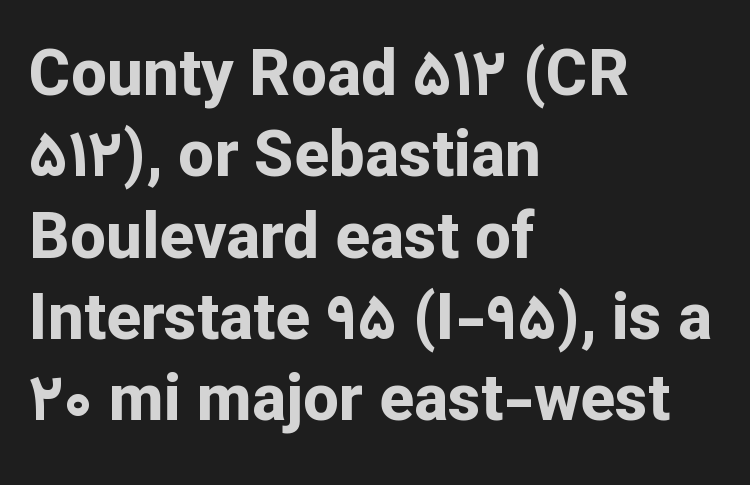
The font is running at its bold setting. In CSS terms this would be text-align: left. Letter spacing: default. Decoration check: the copy has no underline. Type style note: lacks serifs.
